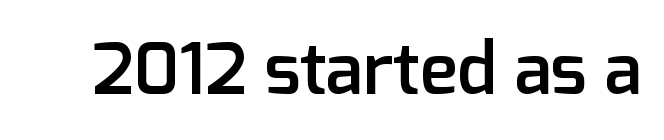
Q: Is the text bold? A: Semi-bold.
Q: Is the text italic (slanted)? A: No, it is upright.
Q: Is the typeface a serif or a sans-serif typeface? A: Sans-serif.
Q: Is the text underlined? A: No.
Q: Is the spacing between letters normal or unusually wide? A: Normal.
Q: Width (condensed, normal, or wide)? A: Normal.
Q: Stroke contrast? A: Low.
Q: x-height? A: Medium.
Q: Monospaced? A: No.
